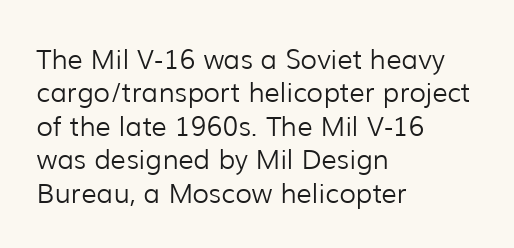
{"italic": "no", "bold": "no", "underline": "no", "align": "left", "line_spacing_ratio": 1.24, "letter_spacing": "normal", "letter_spacing_em": 0.0, "glyph_px": 27}
